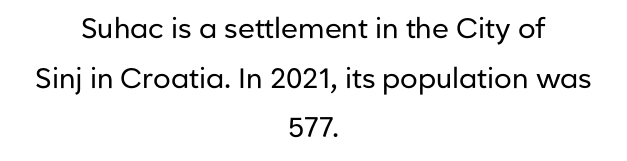
Letters have the restrained weight of plain body copy at most. Line starts and ends both wander, symmetrically. Spacing verdict: proportional, widths tailored to each character. The passage shown has conventional tracking throughout. The rendering shows plain stroke endings on the letterforms — a sans-serif design.
